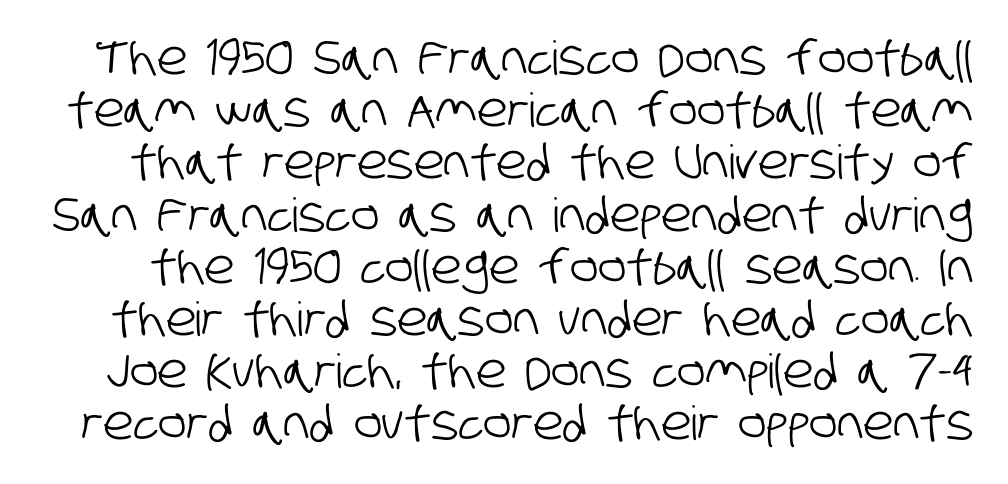
Q: Is the typeface a serif or a sans-serif typeface? A: Sans-serif.
Q: Is the text underlined? A: No.
Q: Is the spacing between letters normal or unusually wide? A: Normal.
Q: Is the spacing between lines tight, normal or loose? A: Tight.
Q: Width (condensed, normal, or wide)? A: Condensed.
Q: Stroke contrast? A: Low.
Q: x-height? A: Large.
Q: Monospaced? A: No.
